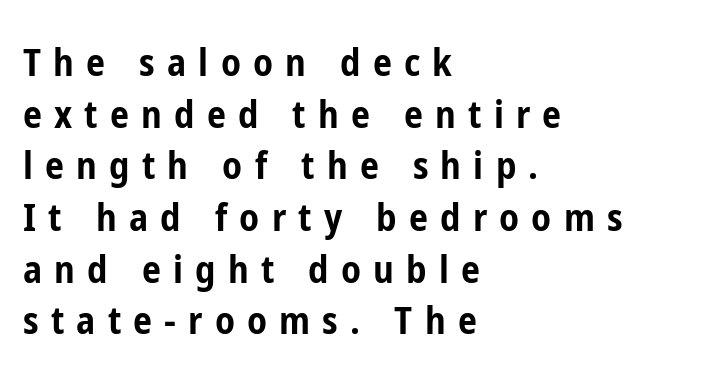
{"serif": "no", "italic": "no", "bold": "yes", "weight": "bold", "width": "condensed", "stroke_contrast": "low", "x_height": "medium", "monospaced": "no", "underline": "no", "align": "left", "line_spacing": "normal", "line_spacing_ratio": 1.36, "letter_spacing": "wide", "letter_spacing_em": 0.32, "glyph_px": 38}
